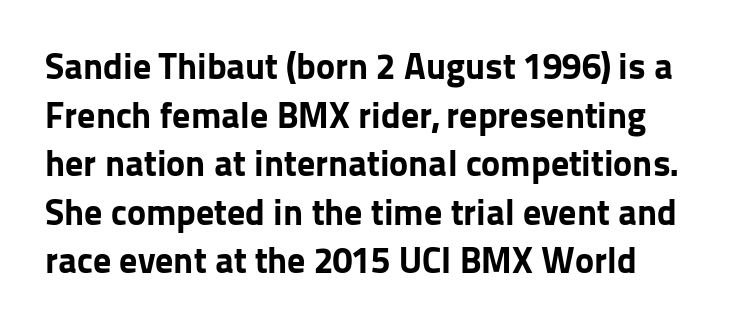
The image shows 36 px bold sans-serif type, upright; set normal line spacing (1.35x), normal letter spacing, not underlined; low stroke contrast and a medium x-height.
